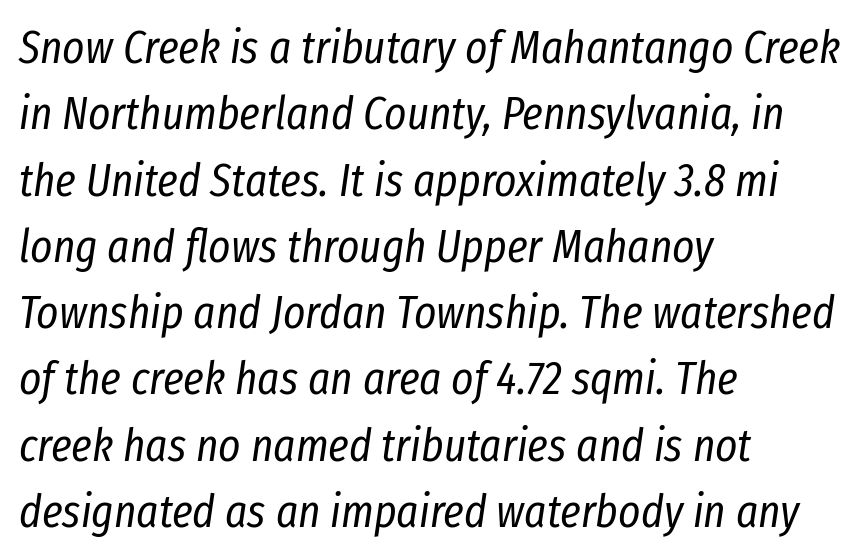
Q: Is the text bold? A: No.
Q: Is the text italic (slanted)? A: Yes, it leans right by about 8 degrees.
Q: Is the text underlined? A: No.
Q: How is the paragraph aligned? A: Left-aligned.
Q: Is the spacing between letters normal or unusually wide? A: Normal.
Q: Is the spacing between lines tight, normal or loose? A: Normal.
Q: Width (condensed, normal, or wide)? A: Condensed.
Q: Stroke contrast? A: Low.
Q: x-height? A: Medium.
Q: Monospaced? A: No.
